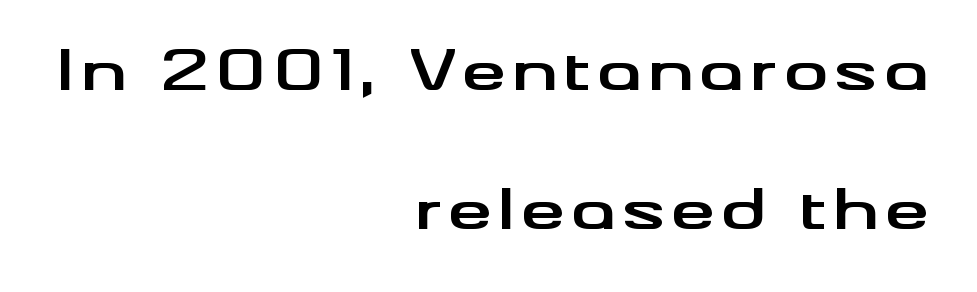
{"serif": "no", "italic": "no", "bold": "yes", "weight": "bold", "width": "wide", "stroke_contrast": "medium", "x_height": "small", "monospaced": "no", "underline": "no", "align": "right", "line_spacing": "loose", "line_spacing_ratio": 2.48, "glyph_px": 56}
